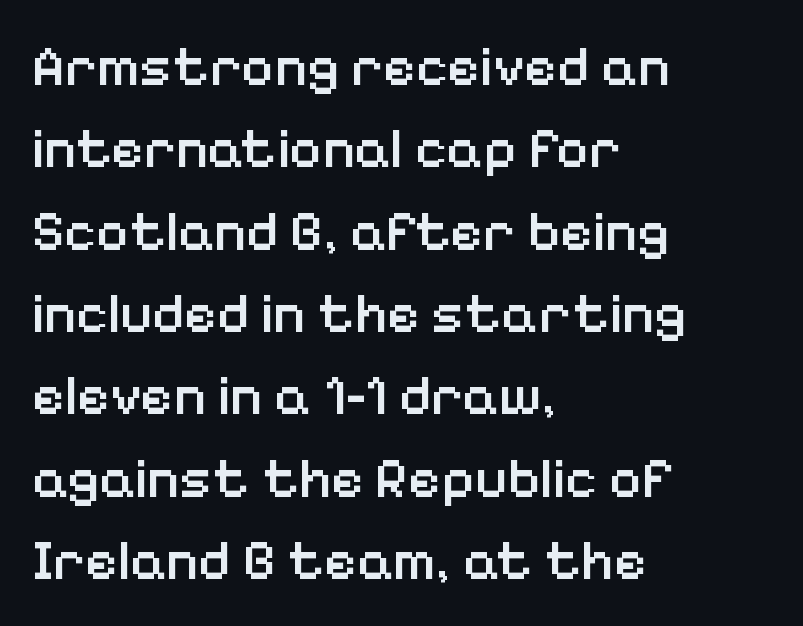
The image shows 56 px semibold sans-serif type, upright; set left-aligned, normal line spacing (1.47x), normal letter spacing, not underlined; low stroke contrast and a medium x-height.
